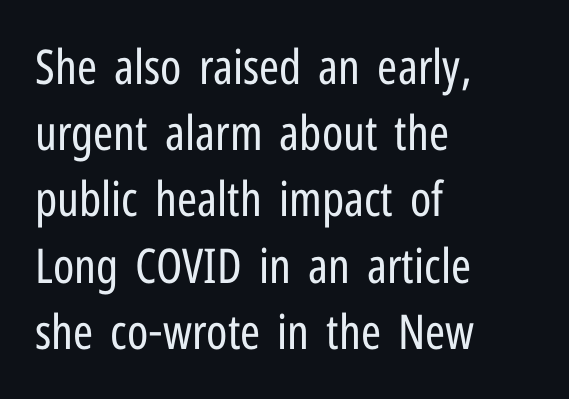
{"serif": "no", "italic": "no", "bold": "no", "weight": "regular", "width": "condensed", "stroke_contrast": "low", "x_height": "medium", "monospaced": "no", "underline": "no", "align": "left", "line_spacing": "normal", "line_spacing_ratio": 1.38, "letter_spacing": "normal", "letter_spacing_em": 0.0, "glyph_px": 48}
